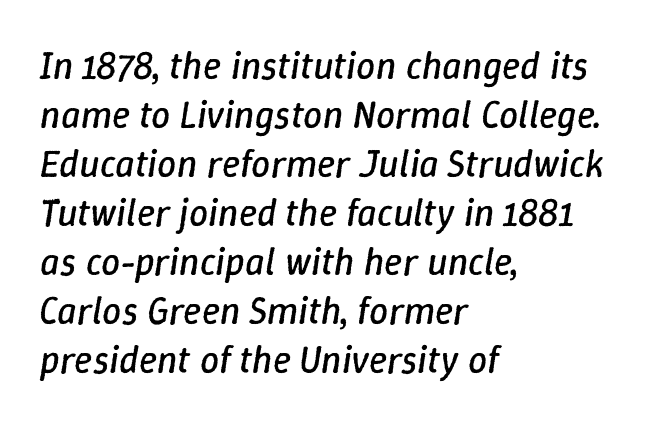
Q: Is the text bold? A: No.
Q: Is the text italic (slanted)? A: Yes, it leans right by about 9 degrees.
Q: Is the text underlined? A: No.
Q: How is the paragraph aligned? A: Left-aligned.
Q: Is the spacing between letters normal or unusually wide? A: Normal.
Q: Is the spacing between lines tight, normal or loose? A: Normal.
Q: Width (condensed, normal, or wide)? A: Normal.
Q: Stroke contrast? A: Low.
Q: x-height? A: Medium.
Q: Monospaced? A: No.
